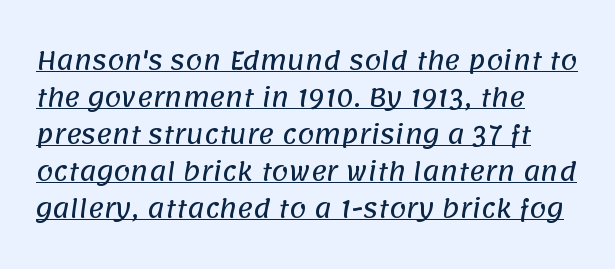
A typographer would call this underscored text. The setting favours the left margin, as ordinary paragraphs usually do. The leading is moderate, giving the passage an even texture. These lines keep a tight, regular rhythm from letter to letter.
